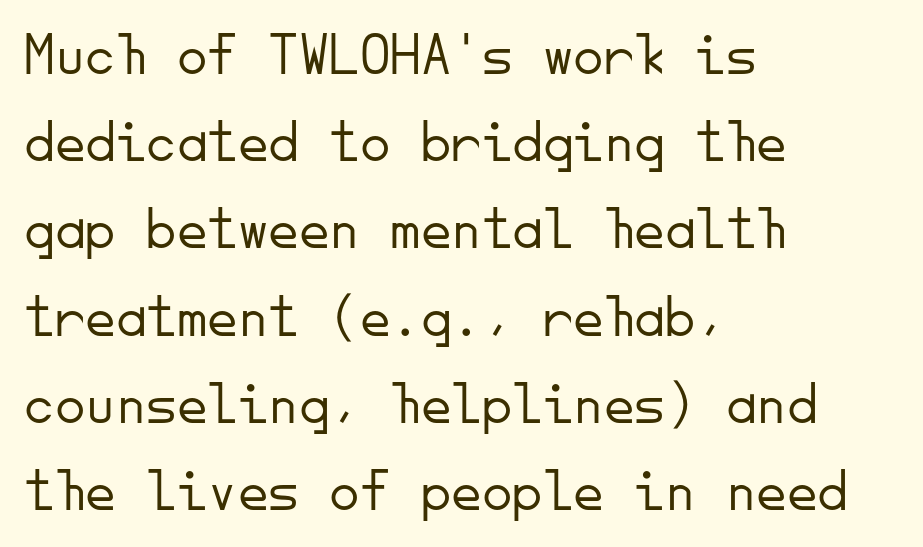
The image shows 61 px light sans-serif type, upright, monospaced; set left-aligned, normal line spacing (1.43x), normal letter spacing, not underlined; low stroke contrast and a small x-height.
